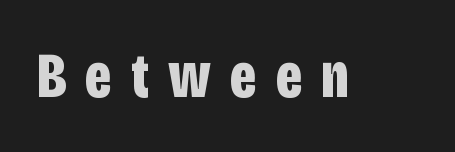
The image shows 64 px bold, condensed sans-serif type, upright; set unusually wide letter spacing (+0.3 em), not underlined; low stroke contrast and a large x-height.
